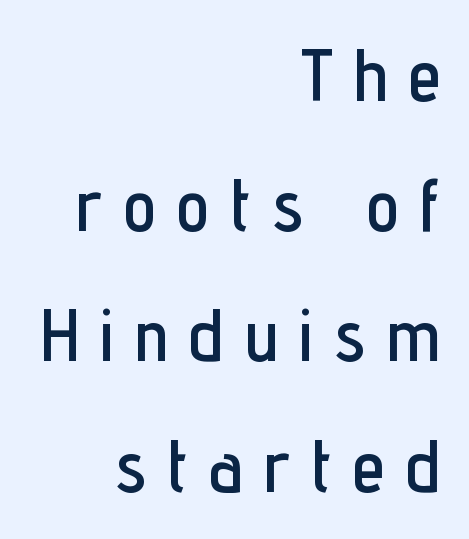
{"serif": "no", "italic": "no", "width": "condensed", "stroke_contrast": "low", "x_height": "medium", "monospaced": "no", "underline": "no", "align": "right", "line_spacing_ratio": 1.76, "letter_spacing": "wide", "letter_spacing_em": 0.29, "glyph_px": 74}
